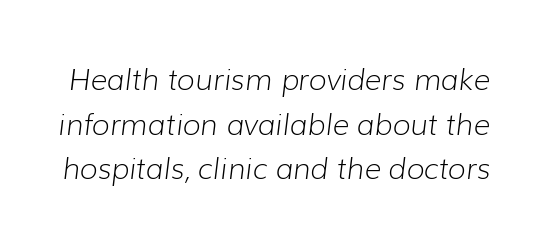
The image shows 29 px light type, italic (leaning right); set normal line spacing (1.54x), normal letter spacing, not underlined; low stroke contrast and a medium x-height.
